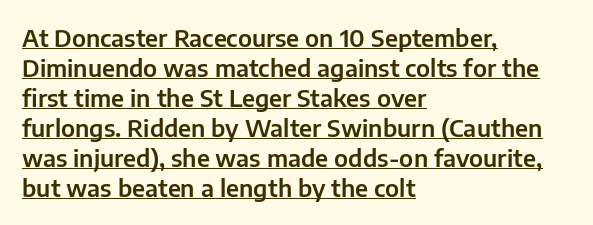
These lines stack with their left ends in a neat column. Unlike italic type, these characters show no tilt at all. Is the letter spacing exaggerated? No — it looks like the ordinary default. Somebody hit Ctrl+U on this one — the words are underlined. How would I describe the line gaps? Plain and ordinary.
